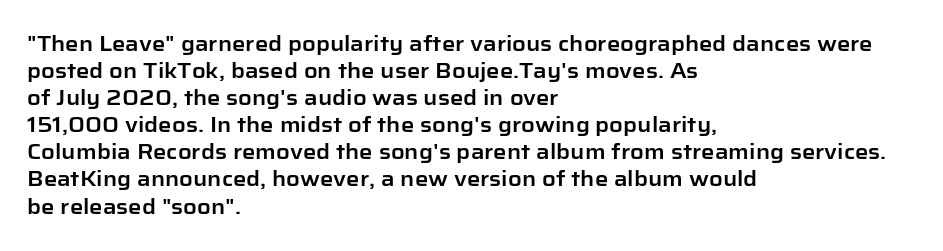
The image shows 21 px text type, upright; set left-aligned, normal line spacing (1.29x), normal letter spacing, not underlined.
